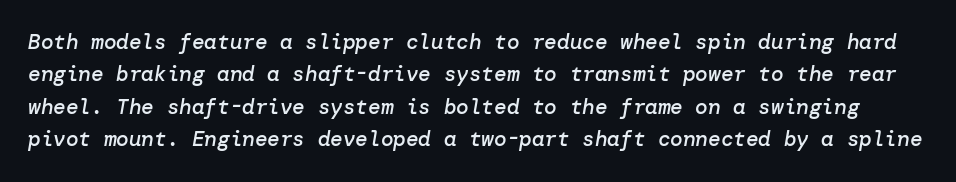
The strip under each line holds only bare page. This sample uses plain, unmodified letter spacing. What weight is shown? A semibold, between regular and bold. Regular leading. Would a proofreader flag this as italicized? Yes.
